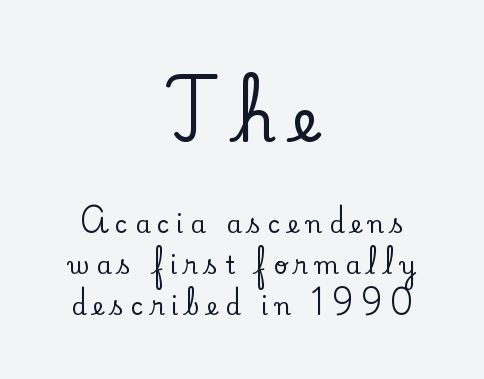
Style check: upright. In terms of leading, this rendering sits right in the middle. Honestly, there is no underline to notice here at all. The lines in this sample share a center point and differ in where they start and stop. Do the characters align in a grid? No, the font is proportional. What kind of face is this? One with serifs.
